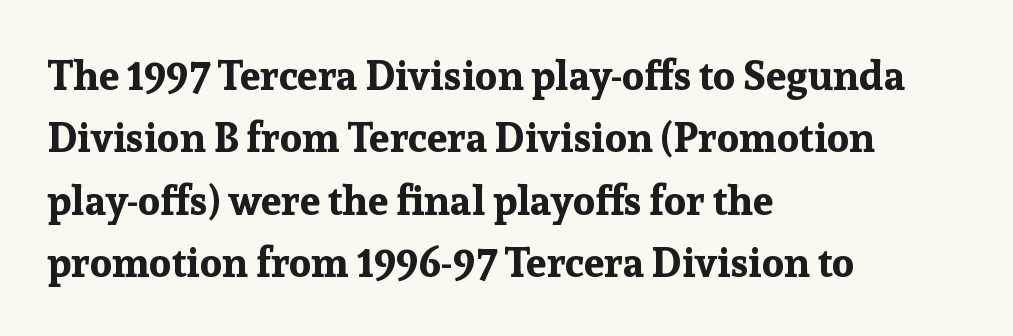
{"serif": "yes", "italic": "no", "bold": "yes", "weight": "bold", "width": "normal", "stroke_contrast": "low", "x_height": "medium", "monospaced": "no", "underline": "no", "align": "left", "line_spacing": "normal", "line_spacing_ratio": 1.52, "letter_spacing": "normal", "letter_spacing_em": 0.0, "glyph_px": 41}
